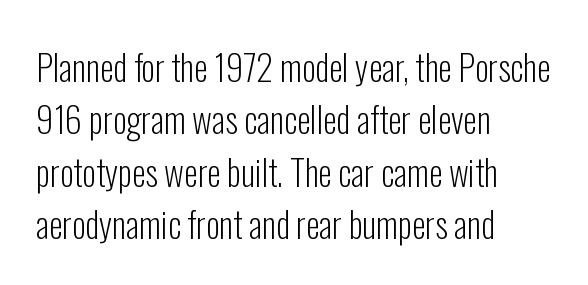
Q: Is the text bold? A: No.
Q: Is the text italic (slanted)? A: No, it is upright.
Q: Is the typeface a serif or a sans-serif typeface? A: Sans-serif.
Q: Is the text underlined? A: No.
Q: How is the paragraph aligned? A: Left-aligned.
Q: Is the spacing between letters normal or unusually wide? A: Normal.
Q: Is the spacing between lines tight, normal or loose? A: Normal.
Q: Width (condensed, normal, or wide)? A: Condensed.
Q: Stroke contrast? A: Low.
Q: x-height? A: Medium.
Q: Monospaced? A: No.
